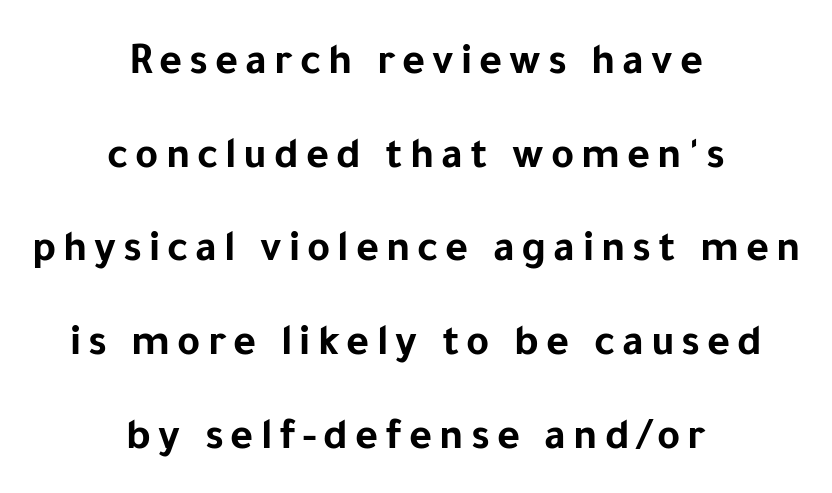
Every row of glyphs is offset so its center matches the block's center. Baseline-to-baseline distance is far greater than the letter height. These lines are rendered in a variable-pitch font. Do the letters lean? They stand straight.
